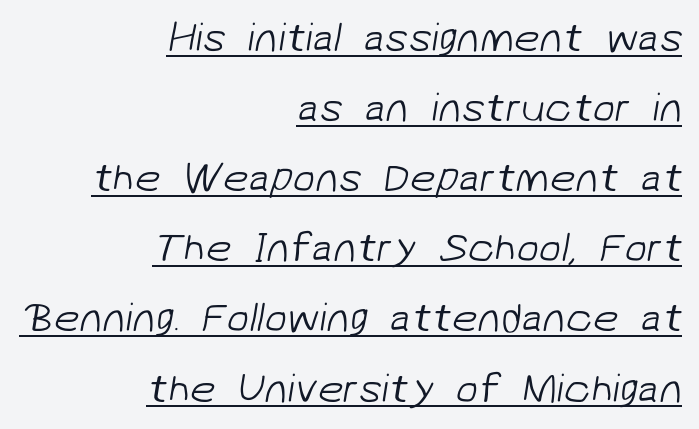
The image shows 41 px light sans-serif type; set right-aligned, line spacing 1.71x, normal letter spacing, underlined; low stroke contrast and a medium x-height.
